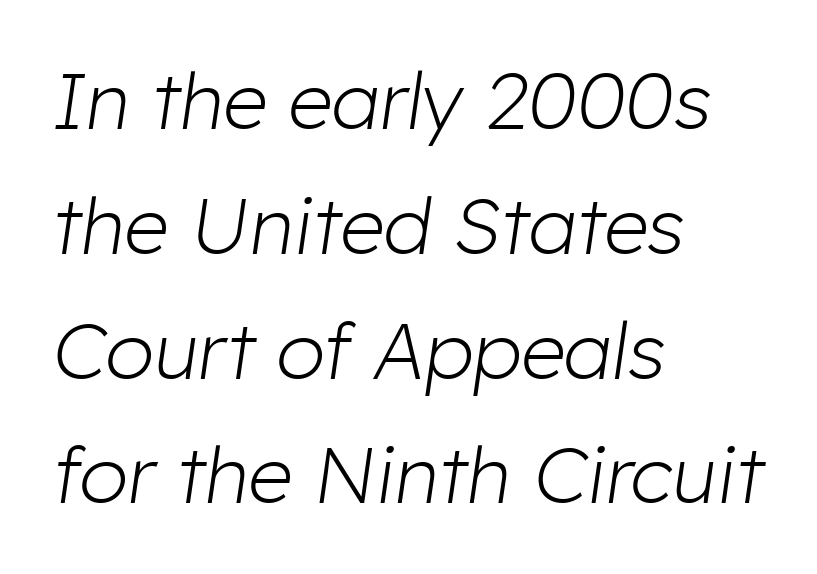
Words appear dense and cohesive because spacing is normal. Letters have the restrained weight of plain body copy at most. Type without underlining. The rendering uses a moderate line-height, typical for paragraphs.
